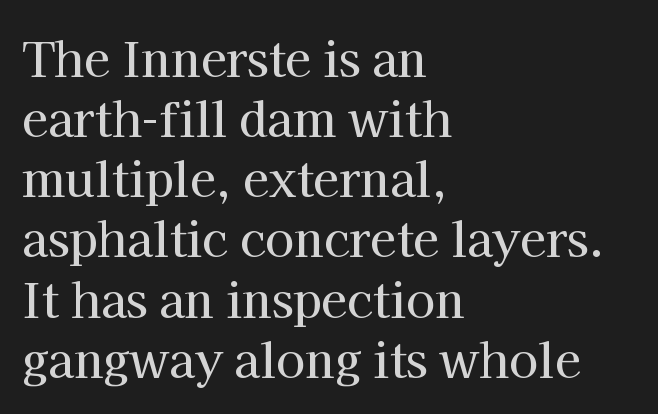
Q: Is the text italic (slanted)? A: No, it is upright.
Q: Is the typeface a serif or a sans-serif typeface? A: Serif.
Q: Is the text underlined? A: No.
Q: How is the paragraph aligned? A: Left-aligned.
Q: Is the spacing between letters normal or unusually wide? A: Normal.
Q: Is the spacing between lines tight, normal or loose? A: Normal.
Q: Width (condensed, normal, or wide)? A: Normal.
Q: Stroke contrast? A: High.
Q: x-height? A: Medium.
Q: Monospaced? A: No.
